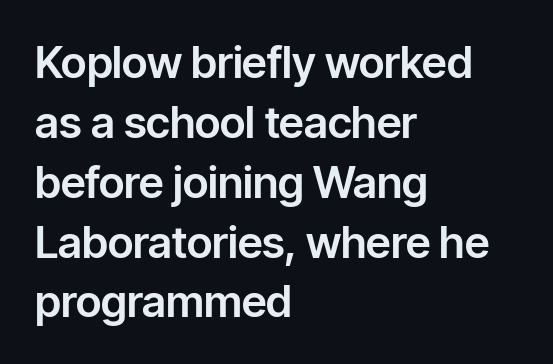
Q: Is the text italic (slanted)? A: No, it is upright.
Q: Is the typeface a serif or a sans-serif typeface? A: Sans-serif.
Q: Is the text underlined? A: No.
Q: How is the paragraph aligned? A: Left-aligned.
Q: Is the spacing between letters normal or unusually wide? A: Normal.
Q: Is the spacing between lines tight, normal or loose? A: Normal.
Q: Width (condensed, normal, or wide)? A: Normal.
Q: Stroke contrast? A: Low.
Q: x-height? A: Medium.
Q: Monospaced? A: No.
